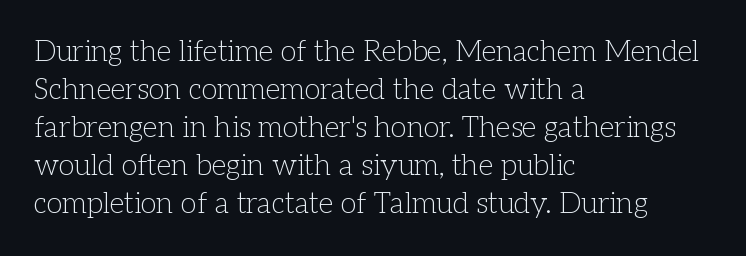
The strokes are not fattened; the text isn't bold. Yep, those are serifs on the letters. The words here are not underlined. The passage shown is typed in a proportional face where columns would drift.
